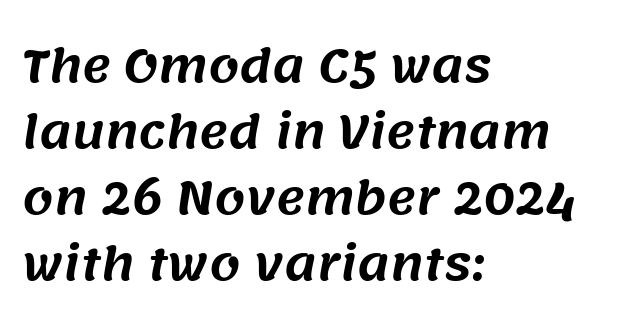
Q: Is the typeface a serif or a sans-serif typeface? A: Sans-serif.
Q: Is the text underlined? A: No.
Q: How is the paragraph aligned? A: Left-aligned.
Q: Is the spacing between letters normal or unusually wide? A: Normal.
Q: Is the spacing between lines tight, normal or loose? A: Normal.
Q: Width (condensed, normal, or wide)? A: Normal.
Q: Stroke contrast? A: Medium.
Q: x-height? A: Large.
Q: Monospaced? A: No.
